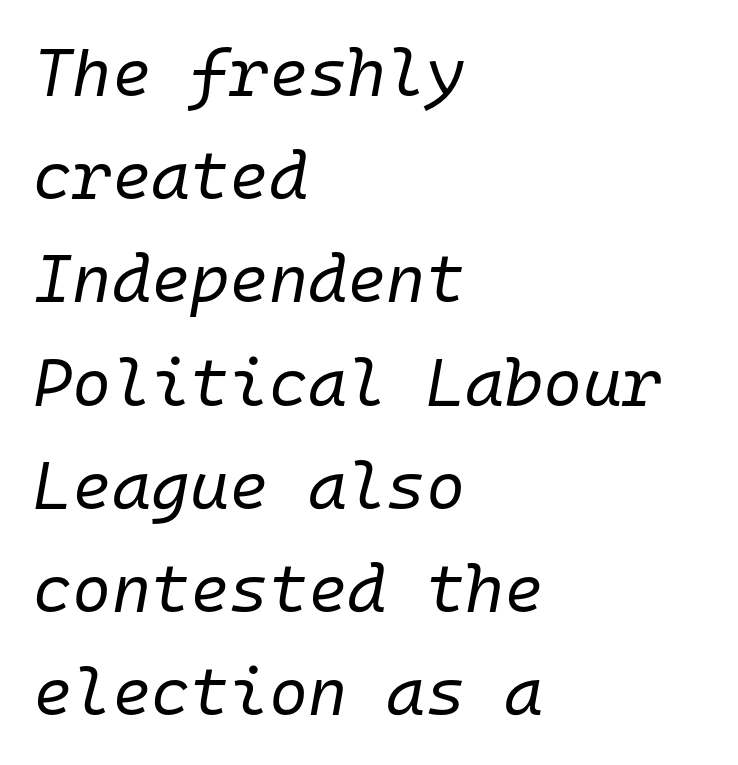
The image shows 67 px regular-weight type, italic (leaning right), monospaced; set left-aligned, normal line spacing (1.54x), normal letter spacing, not underlined; low stroke contrast and a medium x-height.
